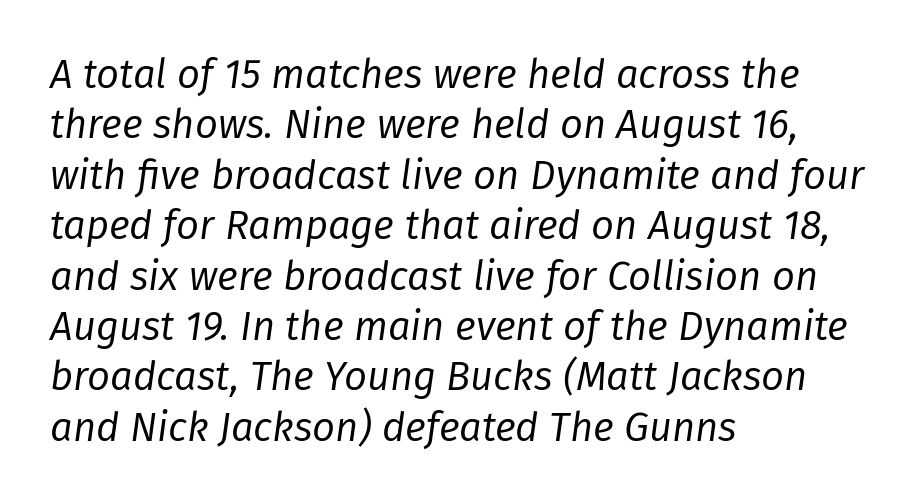
{"italic": "yes", "lean": "right", "slant_degrees": 8, "bold": "no", "weight": "regular", "width": "normal", "stroke_contrast": "low", "x_height": "medium", "monospaced": "no", "underline": "no", "align": "left", "line_spacing": "normal", "line_spacing_ratio": 1.26, "letter_spacing": "normal", "letter_spacing_em": 0.0, "glyph_px": 40}
